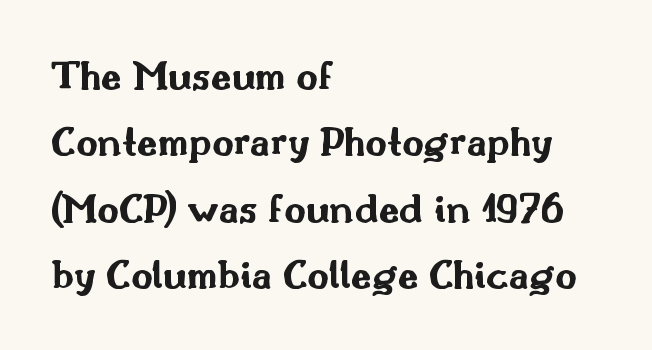
Q: Is the text bold? A: Yes.
Q: Is the text italic (slanted)? A: No, it is upright.
Q: Is the typeface a serif or a sans-serif typeface? A: Sans-serif.
Q: Is the text underlined? A: No.
Q: How is the paragraph aligned? A: Left-aligned.
Q: Is the spacing between letters normal or unusually wide? A: Normal.
Q: Is the spacing between lines tight, normal or loose? A: Normal.
Q: Width (condensed, normal, or wide)? A: Wide.
Q: Stroke contrast? A: Medium.
Q: x-height? A: Small.
Q: Monospaced? A: No.
